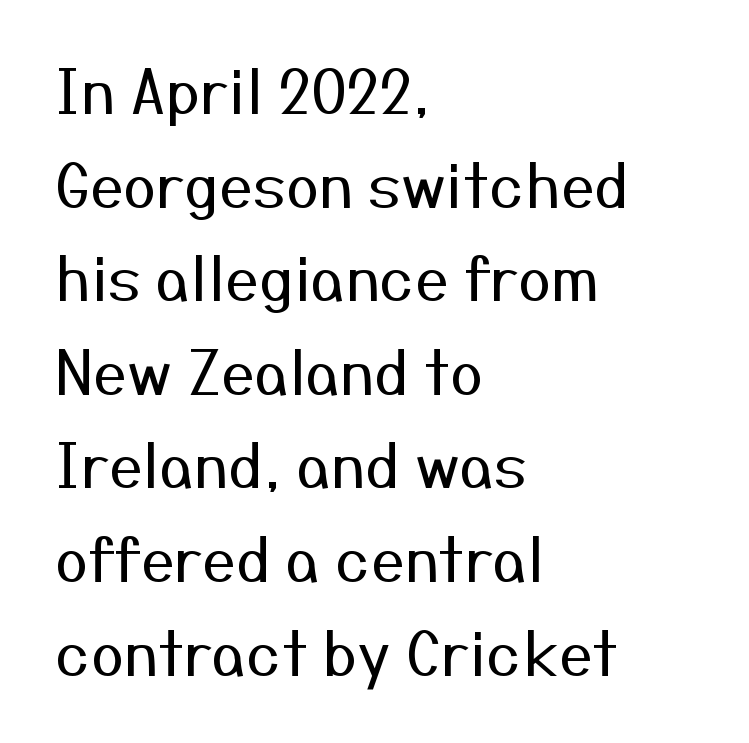
{"serif": "no", "italic": "no", "bold": "no", "weight": "regular", "width": "normal", "stroke_contrast": "medium", "x_height": "medium", "monospaced": "no", "underline": "no", "align": "left", "line_spacing": "normal", "line_spacing_ratio": 1.56, "letter_spacing": "normal", "letter_spacing_em": 0.0, "glyph_px": 60}
